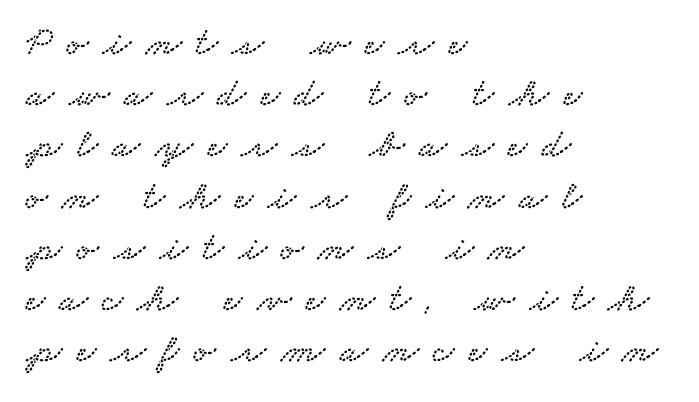
The block of text has a typical density, with ordinary space between rows. The space directly below the letters is spotless. To sum up the face: it has serifs. This sample has the flowing, uneven cadence of proportional lettering. The rendering inserts visible extra space after every character. The typesetter chose a ragged-right arrangement here.
